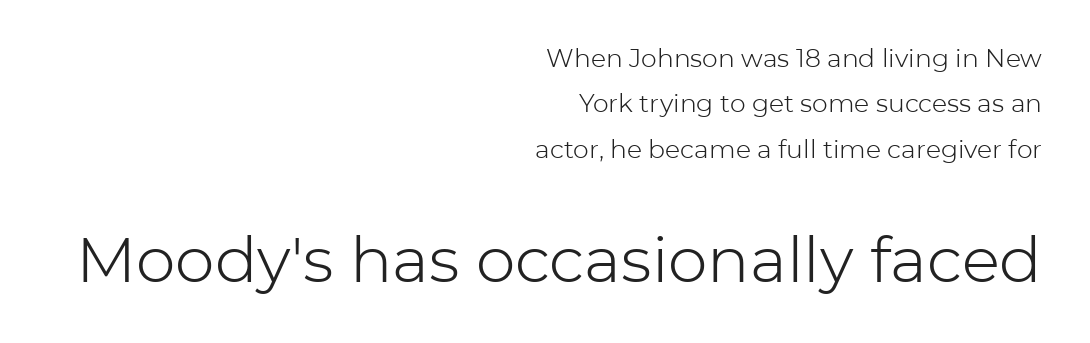
{"serif": "no", "italic": "no", "bold": "no", "weight": "light", "width": "normal", "stroke_contrast": "low", "x_height": "medium", "monospaced": "no", "underline": "no", "align": "right", "line_spacing_ratio": 1.82, "letter_spacing": "normal", "letter_spacing_em": 0.0, "larger_block": "second", "size_ratio": 2.52, "glyph_px": 63}
